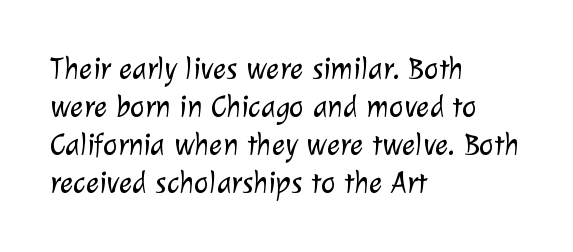
{"serif": "no", "bold": "no", "weight": "light", "width": "normal", "stroke_contrast": "low", "x_height": "medium", "monospaced": "no", "underline": "no", "align": "left", "line_spacing_ratio": 1.23, "letter_spacing": "normal", "letter_spacing_em": 0.0, "glyph_px": 31}
